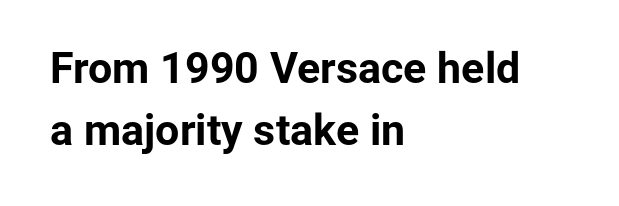
The image shows 43 px bold sans-serif type, upright; set left-aligned, normal line spacing (1.44x), normal letter spacing, not underlined; low stroke contrast and a medium x-height.
